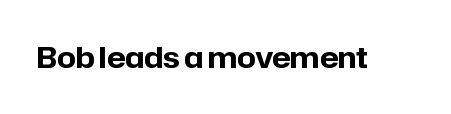
Every stem runs plumb, perpendicular to the baseline. The letters carry no serifs — their stems end cleanly without finishing strokes. The rendering uses natural spacing where letterforms have individual widths. Typographic density is high because the face is bold. Characters follow at the spacing the type designer built in. Any mark beneath the type? The region is blank.
